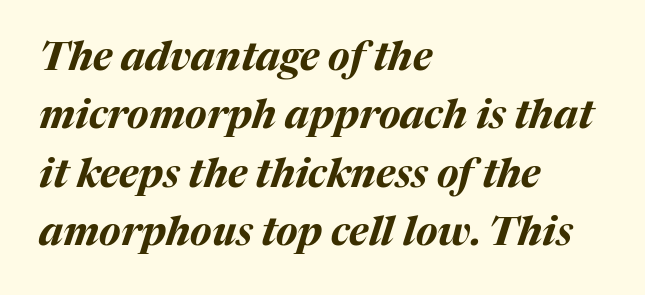
Q: Is the text bold? A: Yes.
Q: Is the text italic (slanted)? A: Yes, it leans right by about 17 degrees.
Q: Is the text underlined? A: No.
Q: How is the paragraph aligned? A: Left-aligned.
Q: Is the spacing between letters normal or unusually wide? A: Normal.
Q: Is the spacing between lines tight, normal or loose? A: Normal.
Q: Width (condensed, normal, or wide)? A: Normal.
Q: Stroke contrast? A: Medium.
Q: x-height? A: Medium.
Q: Monospaced? A: No.
